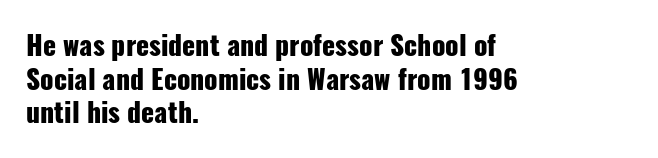
The image shows 27 px bold type, upright; set left-aligned, normal line spacing (1.25x), normal letter spacing, not underlined.
